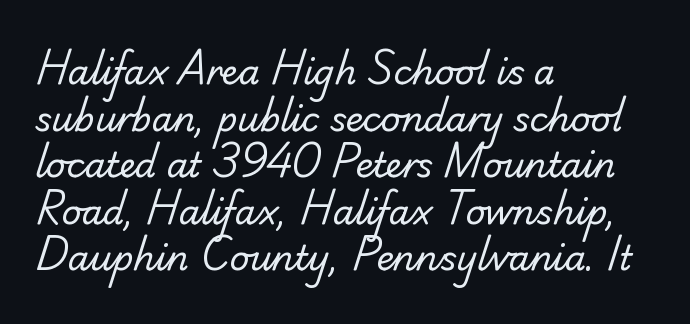
The image shows 34 px regular-weight sans-serif type; set left-aligned, normal line spacing (1.37x), normal letter spacing, not underlined; low stroke contrast and a small x-height.
